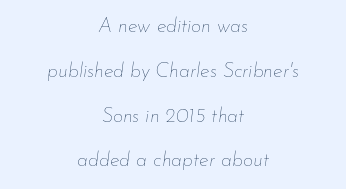
{"italic": "yes", "lean": "right", "slant_degrees": 7, "bold": "no", "underline": "no", "align": "center", "line_spacing": "loose", "line_spacing_ratio": 2.24, "letter_spacing": "normal", "letter_spacing_em": 0.0, "glyph_px": 20}
